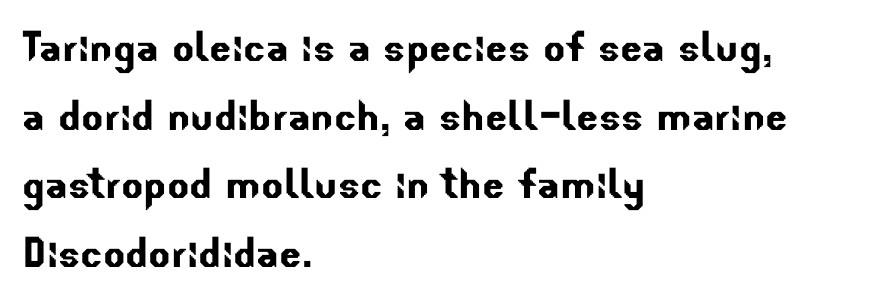
The image shows 52 px sans-serif type; set left-aligned, normal line spacing (1.32x), normal letter spacing, not underlined; low stroke contrast and a small x-height.
